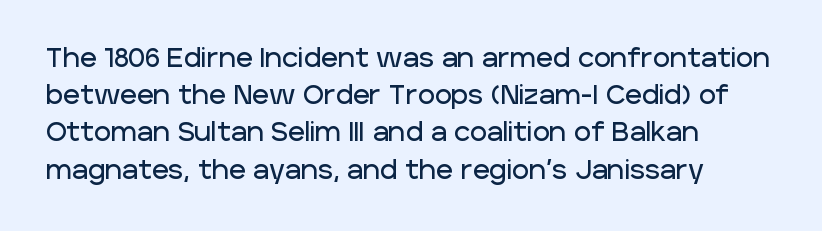
{"italic": "no", "underline": "no", "align": "left", "line_spacing": "normal", "line_spacing_ratio": 1.43, "letter_spacing": "normal", "letter_spacing_em": 0.0, "glyph_px": 26}
